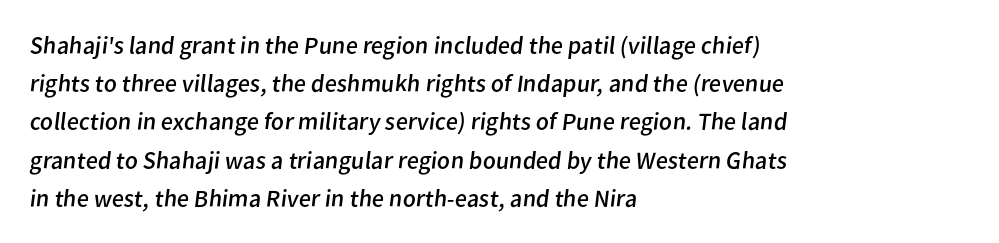
Every row of glyphs begins at an identical x-position on the left. The designer left line spacing at the default. No extra ink here — the face is not bold. Short note: letters normally spaced. The area under the type is left untouched.
